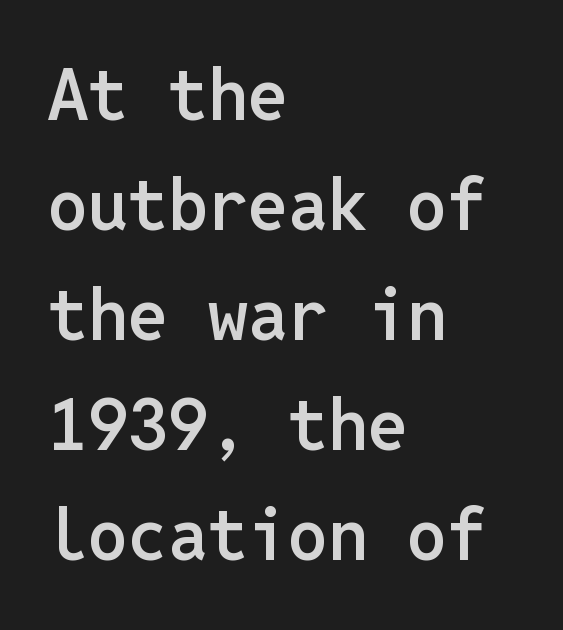
The image shows 71 px semibold sans-serif type, upright, monospaced; set left-aligned, normal line spacing (1.55x), normal letter spacing, not underlined; low stroke contrast and a medium x-height.
